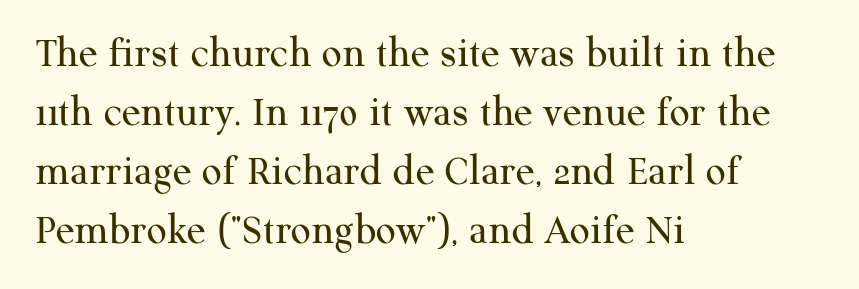
{"serif": "yes", "italic": "no", "bold": "no", "weight": "regular", "width": "normal", "stroke_contrast": "medium", "x_height": "medium", "monospaced": "no", "underline": "no", "align": "left", "line_spacing": "normal", "line_spacing_ratio": 1.34, "letter_spacing": "normal", "letter_spacing_em": 0.0, "glyph_px": 44}
